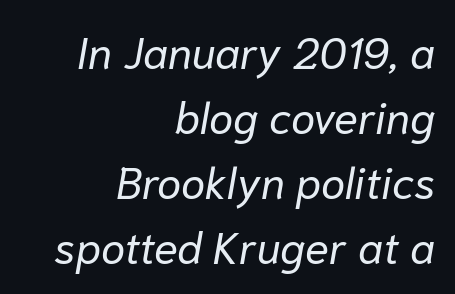
Type without underlining. In CSS terms this would be text-align: right. Looking at the ascenders, they clearly lean. Each letter keeps its own natural width here, so spacing adapts to shape. Caption: face not bold, strokes unweighted. Honestly, the letter spacing is just normal — you wouldn't notice it.
